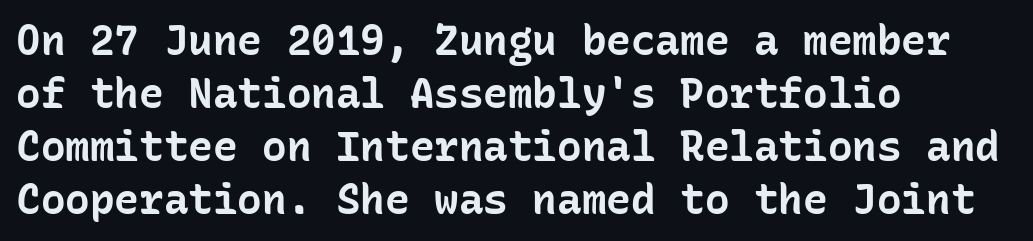
Q: Is the text bold? A: Yes.
Q: Is the text italic (slanted)? A: No, it is upright.
Q: Is the typeface a serif or a sans-serif typeface? A: Sans-serif.
Q: Is the text underlined? A: No.
Q: How is the paragraph aligned? A: Left-aligned.
Q: Is the spacing between letters normal or unusually wide? A: Normal.
Q: Is the spacing between lines tight, normal or loose? A: Normal.
Q: Width (condensed, normal, or wide)? A: Normal.
Q: Stroke contrast? A: Low.
Q: x-height? A: Medium.
Q: Monospaced? A: Yes.
